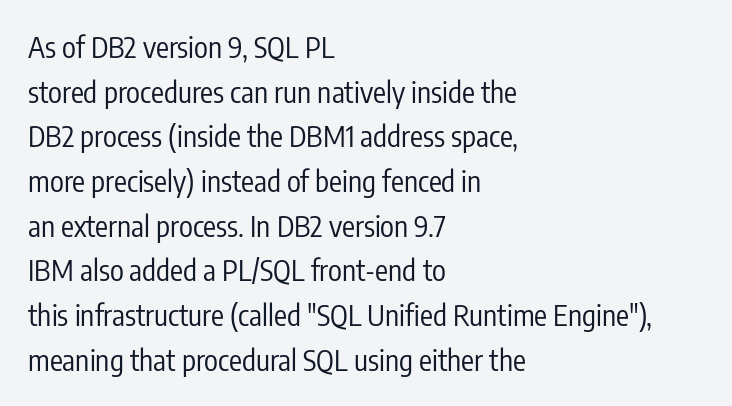
{"serif": "no", "italic": "no", "bold": "no", "weight": "regular", "width": "condensed", "stroke_contrast": "low", "x_height": "medium", "monospaced": "no", "underline": "no", "align": "left", "line_spacing": "normal", "line_spacing_ratio": 1.54, "letter_spacing": "normal", "letter_spacing_em": 0.0, "glyph_px": 29}
